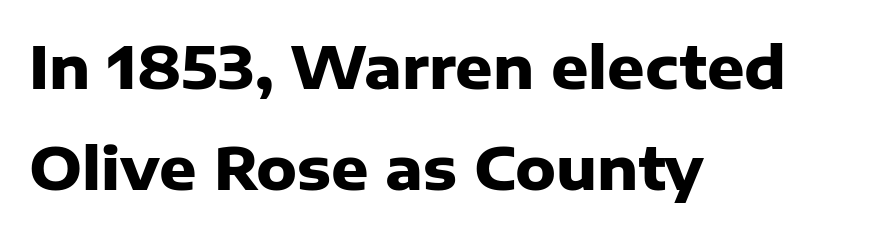
{"serif": "no", "italic": "no", "bold": "yes", "weight": "heavy", "width": "normal", "stroke_contrast": "low", "x_height": "medium", "monospaced": "no", "underline": "no", "align": "left", "line_spacing_ratio": 1.74, "letter_spacing": "normal", "letter_spacing_em": 0.0, "glyph_px": 58}
